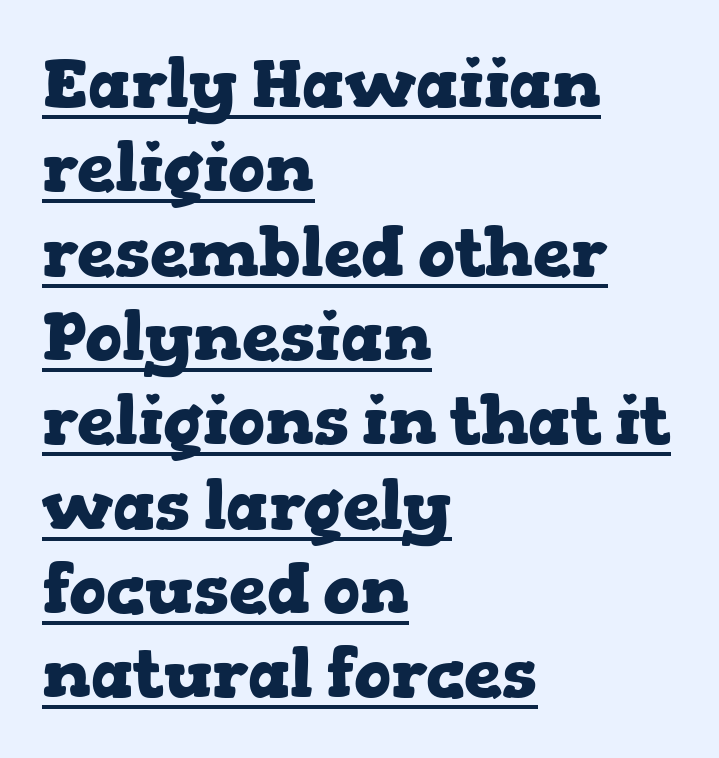
The image shows 68 px heavy, wide serif type, upright; set left-aligned, line spacing 1.24x, normal letter spacing, underlined; low stroke contrast and a medium x-height.
